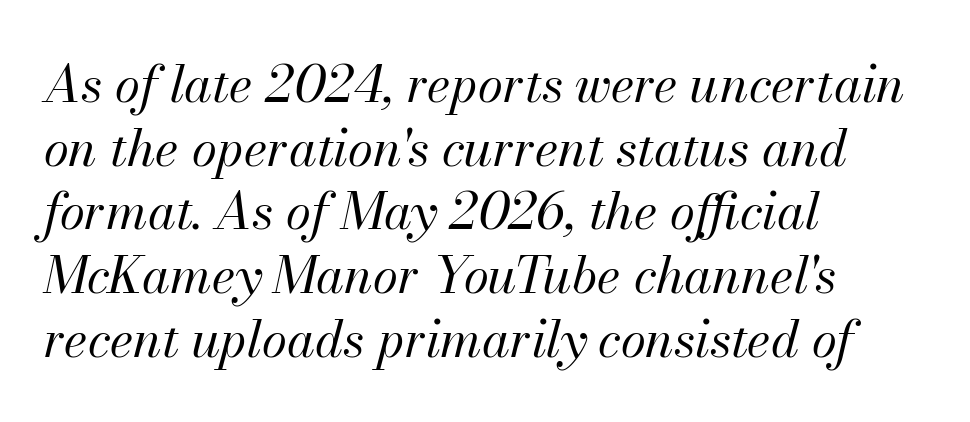
The image shows 51 px regular-weight type, italic (leaning right); set left-aligned, normal line spacing (1.25x), normal letter spacing, not underlined; medium stroke contrast and a small x-height.
